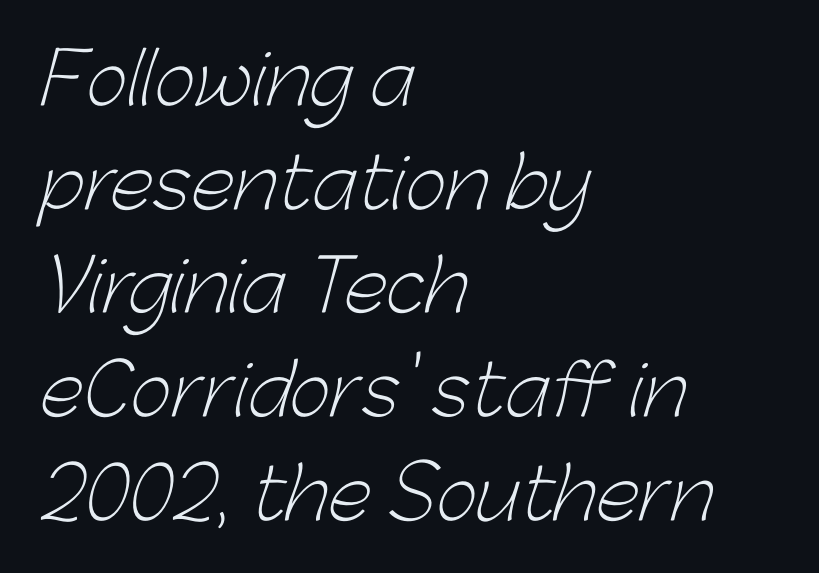
Q: Is the text bold? A: No.
Q: Is the typeface a serif or a sans-serif typeface? A: Sans-serif.
Q: Is the text underlined? A: No.
Q: How is the paragraph aligned? A: Left-aligned.
Q: Is the spacing between letters normal or unusually wide? A: Normal.
Q: Is the spacing between lines tight, normal or loose? A: Normal.
Q: Width (condensed, normal, or wide)? A: Normal.
Q: Stroke contrast? A: Low.
Q: x-height? A: Medium.
Q: Monospaced? A: No.
